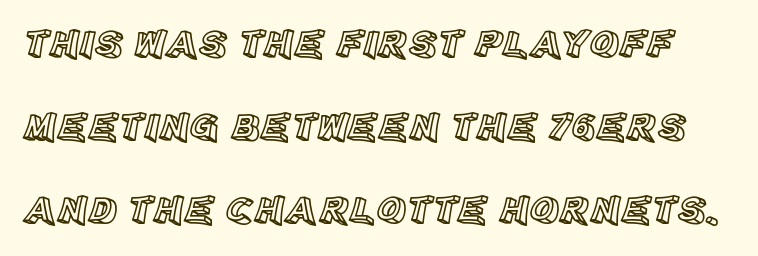
{"width": "normal", "x_height": "large", "monospaced": "no", "underline": "no", "line_spacing": "loose", "line_spacing_ratio": 2.08, "letter_spacing": "normal", "letter_spacing_em": 0.0, "glyph_px": 40}
